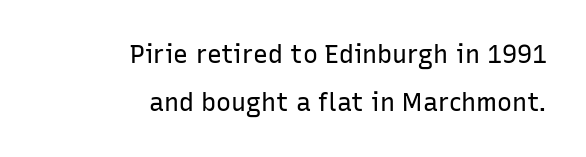
Q: Is the text bold? A: No.
Q: Is the text italic (slanted)? A: No, it is upright.
Q: Is the text underlined? A: No.
Q: How is the paragraph aligned? A: Right-aligned.
Q: Is the spacing between letters normal or unusually wide? A: Normal.
Q: Is the spacing between lines tight, normal or loose? A: Loose.
